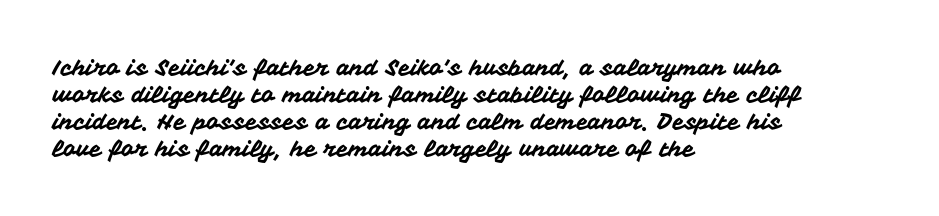
{"underline": "no", "align": "left", "line_spacing_ratio": 1.22, "letter_spacing": "normal", "letter_spacing_em": 0.0, "glyph_px": 22}
